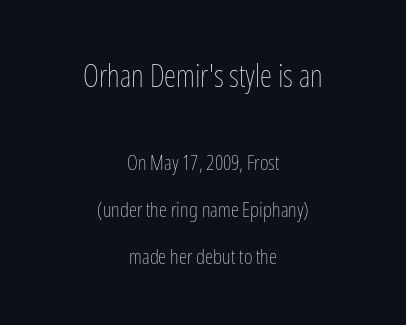
{"italic": "no", "bold": "no", "weight": "thin", "width": "condensed", "stroke_contrast": "low", "x_height": "medium", "monospaced": "no", "underline": "no", "align": "center", "line_spacing": "loose", "line_spacing_ratio": 2.24, "letter_spacing": "normal", "letter_spacing_em": 0.0, "larger_block": "first", "size_ratio": 1.48, "glyph_px": 31}
